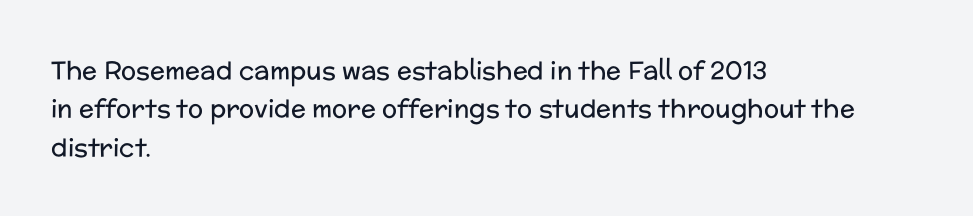
{"italic": "no", "bold": "no", "underline": "no", "align": "left", "line_spacing": "normal", "line_spacing_ratio": 1.54, "letter_spacing": "normal", "letter_spacing_em": 0.0, "glyph_px": 25}
